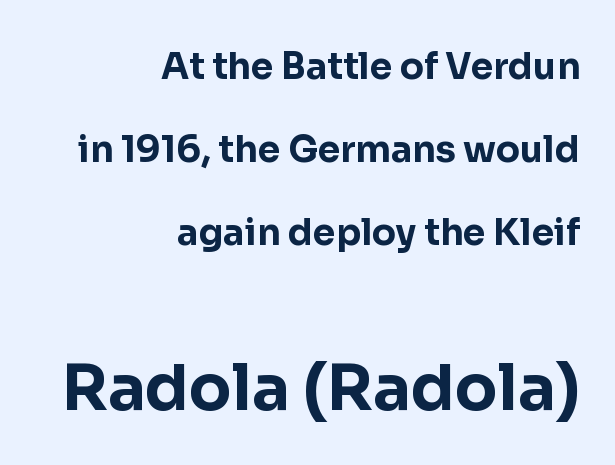
If you measured baseline to baseline, you'd find a long distance. This sample uses a sans-serif face. Posture: straight, roman, zero tilt. The rendering uses natural spacing where letterforms have individual widths.
